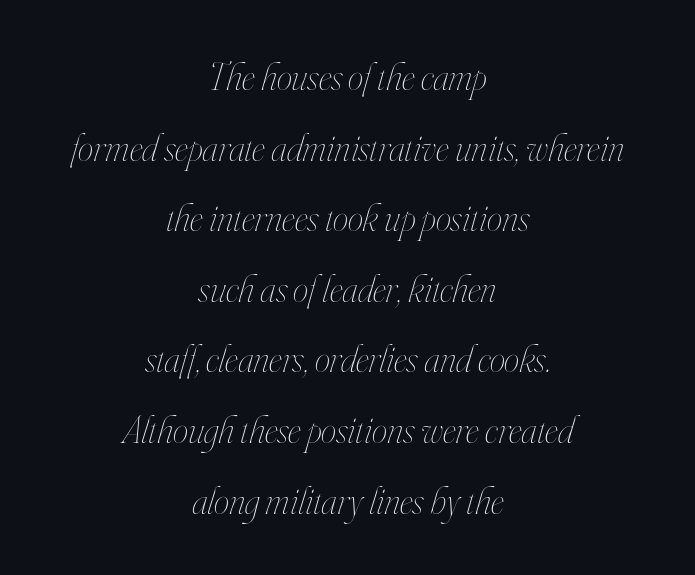
Note the varied advance widths — an 'i' is clearly narrower than an 'm'. Words appear dense and cohesive because spacing is normal. Compared with a typical body face, this is equally light or lighter still. The rendering positions every line midway between the sides.
